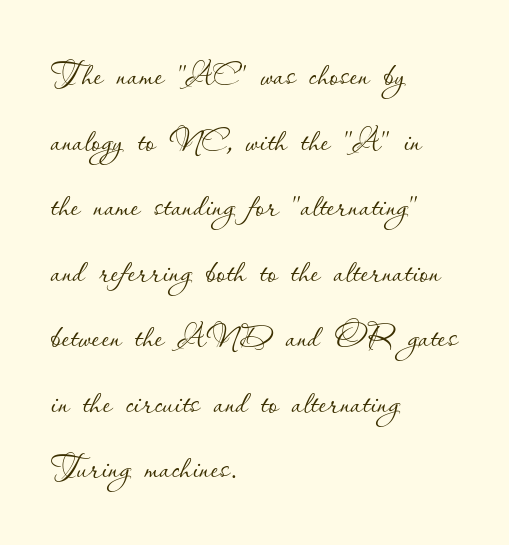
{"bold": "no", "weight": "thin", "width": "normal", "stroke_contrast": "low", "x_height": "small", "monospaced": "no", "underline": "no", "align": "left", "line_spacing": "normal", "line_spacing_ratio": 1.49, "letter_spacing": "normal", "letter_spacing_em": 0.0, "glyph_px": 44}
